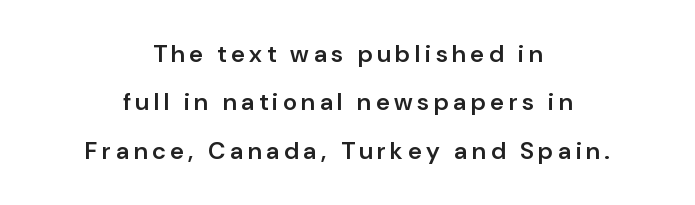
The image shows 24 px text type, upright; set centered, loose line spacing (2.02x), unusually wide letter spacing (+0.2 em), not underlined.
